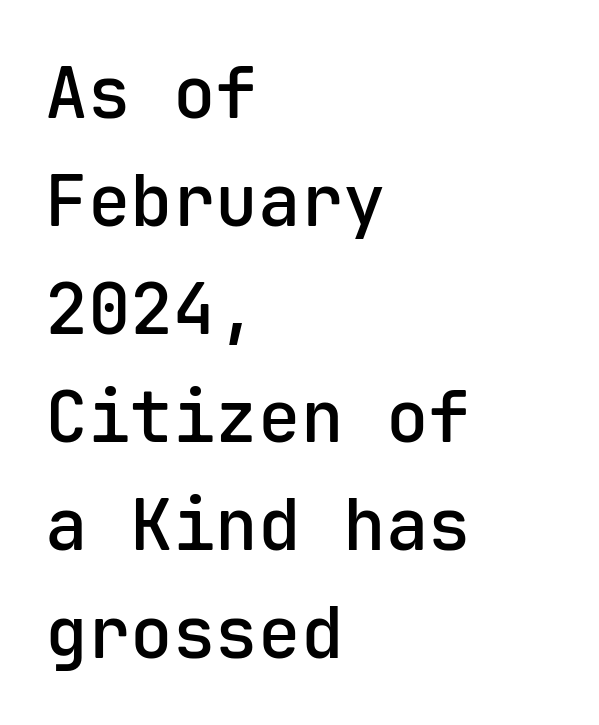
{"serif": "no", "italic": "no", "bold": "semi", "weight": "semibold", "width": "normal", "stroke_contrast": "low", "x_height": "medium", "monospaced": "yes", "underline": "no", "align": "left", "line_spacing": "normal", "line_spacing_ratio": 1.52, "letter_spacing": "normal", "letter_spacing_em": 0.0, "glyph_px": 71}
